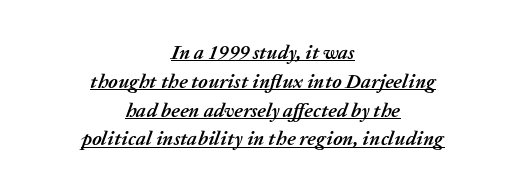
The image shows 20 px bold type, italic (leaning right); set centered, normal line spacing (1.44x), normal letter spacing, underlined.
